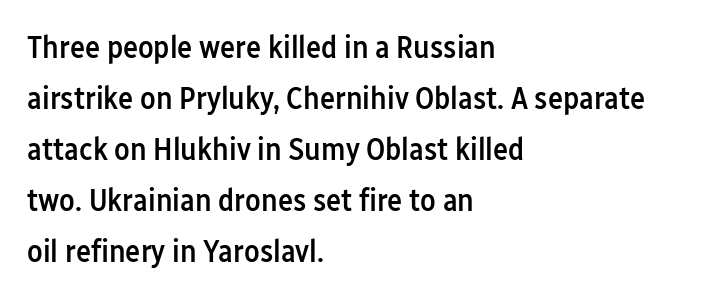
The image shows 32 px semibold, condensed sans-serif type, upright; set left-aligned, normal line spacing (1.59x), normal letter spacing, not underlined; low stroke contrast and a medium x-height.
